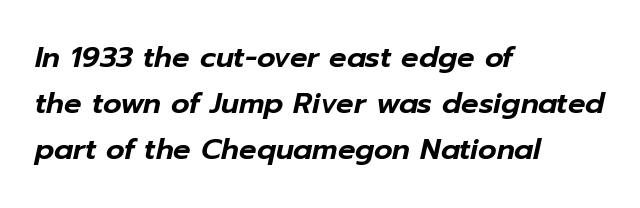
{"italic": "yes", "lean": "right", "slant_degrees": 12, "width": "normal", "stroke_contrast": "low", "x_height": "medium", "monospaced": "no", "underline": "no", "align": "left", "line_spacing": "normal", "line_spacing_ratio": 1.59, "letter_spacing": "normal", "letter_spacing_em": 0.0, "glyph_px": 29}
